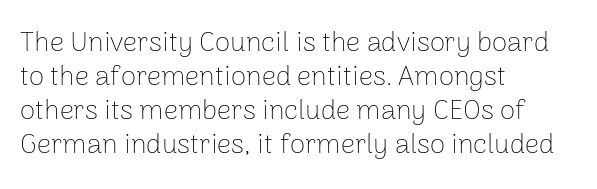
Each letter keeps its own natural width here, so spacing adapts to shape. Stem width sits at or under what a default text font uses. The space directly below the letters is spotless. Standard letterfit; no display-style spreading of the glyphs.
